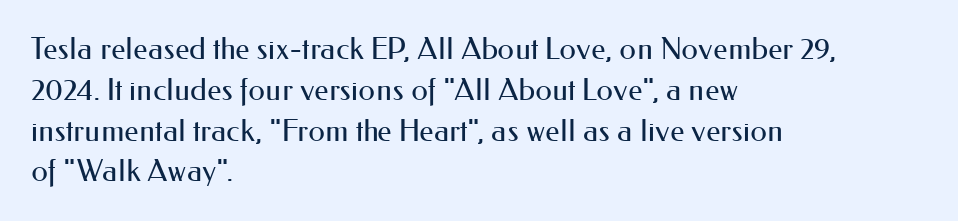
Quick note: not italic, upright. The foot of each line stays bare and open. Does the leading feel generous? No, just average. The letterforms sit at book weight or below. Nobody touched the tracking dial on this one. Line starts are locked; line ends wander.
